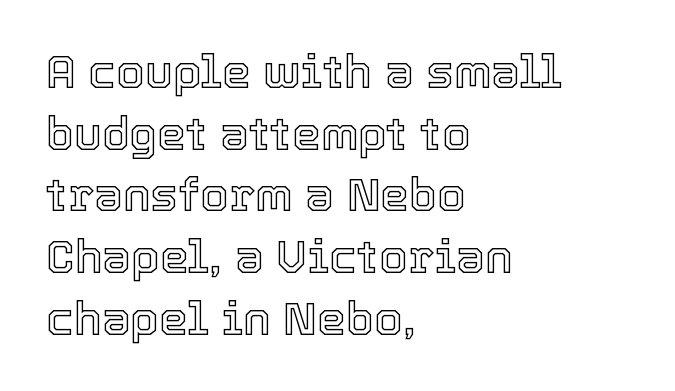
Q: Is the text italic (slanted)? A: No, it is upright.
Q: Is the text underlined? A: No.
Q: How is the paragraph aligned? A: Left-aligned.
Q: Is the spacing between letters normal or unusually wide? A: Normal.
Q: Is the spacing between lines tight, normal or loose? A: Normal.
Q: Width (condensed, normal, or wide)? A: Normal.
Q: x-height? A: Medium.
Q: Monospaced? A: No.
